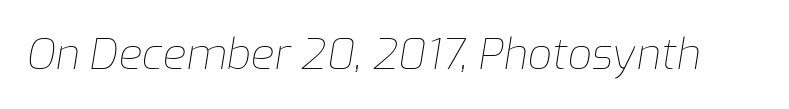
The type is set solid horizontally, with unmodified tracking. Observe the lean: these are italic letterforms. Is this a heavy cut? Hardly; it is regular or lighter. Note the varied advance widths — an 'i' is clearly narrower than an 'm'. The words here are not underlined.
